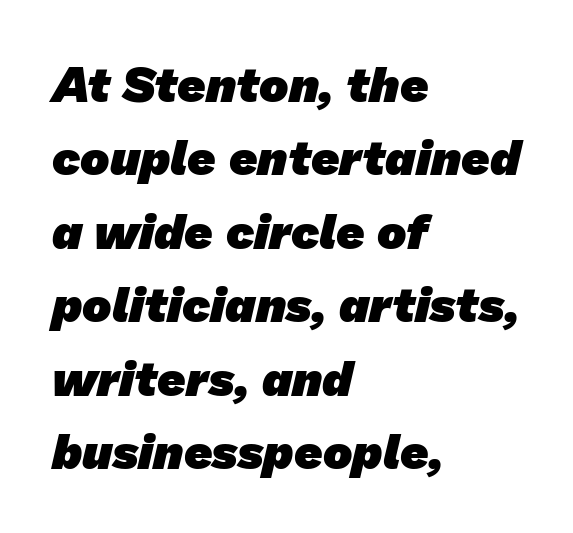
{"serif": "no", "bold": "yes", "weight": "heavy", "width": "normal", "stroke_contrast": "low", "x_height": "medium", "monospaced": "no", "underline": "no", "align": "left", "line_spacing": "normal", "line_spacing_ratio": 1.5, "letter_spacing": "normal", "letter_spacing_em": 0.0, "glyph_px": 49}
